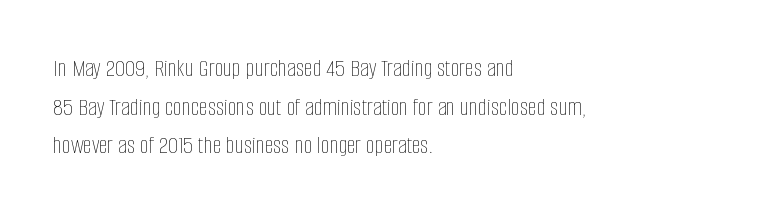
{"italic": "no", "bold": "no", "underline": "no", "align": "left", "line_spacing": "normal", "line_spacing_ratio": 1.55, "letter_spacing": "normal", "letter_spacing_em": 0.0, "glyph_px": 25}
